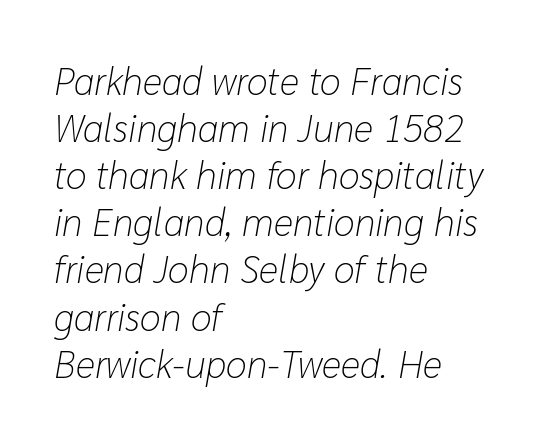
{"italic": "yes", "lean": "right", "slant_degrees": 10, "bold": "no", "weight": "light", "width": "normal", "stroke_contrast": "low", "x_height": "medium", "monospaced": "no", "underline": "no", "align": "left", "line_spacing_ratio": 1.24, "letter_spacing": "normal", "letter_spacing_em": 0.0, "glyph_px": 38}
